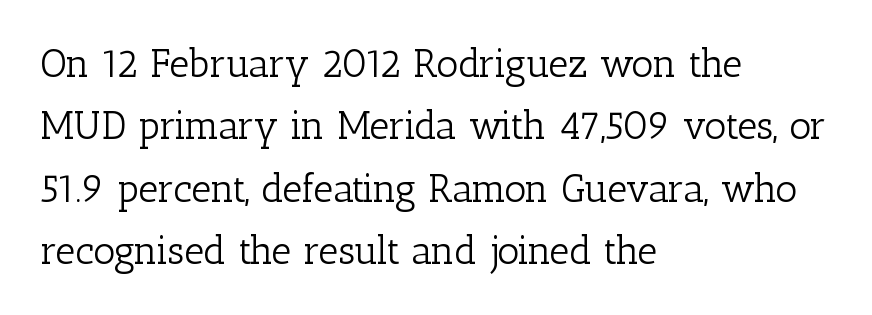
{"serif": "yes", "italic": "no", "bold": "no", "weight": "light", "width": "normal", "stroke_contrast": "low", "x_height": "medium", "monospaced": "no", "underline": "no", "align": "left", "line_spacing": "normal", "line_spacing_ratio": 1.6, "letter_spacing": "normal", "letter_spacing_em": 0.0, "glyph_px": 39}
